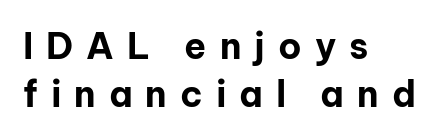
The image shows 36 px bold sans-serif type, upright; set left-aligned, normal line spacing (1.33x), unusually wide letter spacing (+0.36 em), not underlined; low stroke contrast and a medium x-height.
